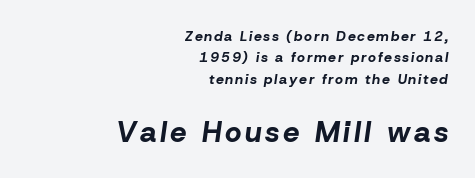
Descenders are the only things crossing below the line. Look at the glyph heights: the lower group is clearly the bigger setting. This is heavy type, rendered in bold. You could not count columns in this text — the font is proportionally spaced. Slanted lettering throughout. If you measured baseline to baseline, you'd find a middling distance.
